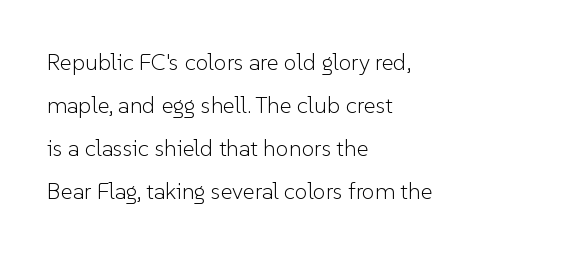
{"italic": "no", "bold": "no", "underline": "no", "align": "left", "line_spacing_ratio": 1.87, "letter_spacing": "normal", "letter_spacing_em": 0.0, "glyph_px": 23}
